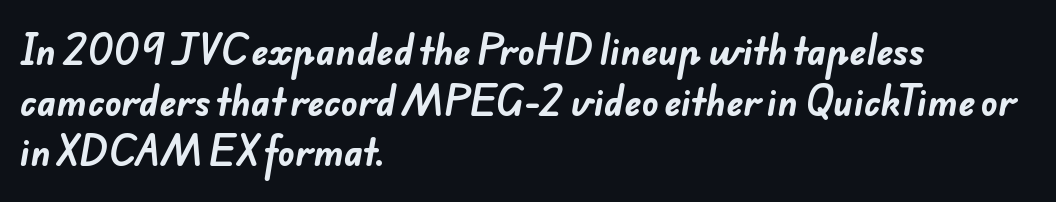
{"serif": "no", "bold": "yes", "weight": "bold", "width": "normal", "stroke_contrast": "low", "x_height": "small", "monospaced": "no", "underline": "no", "align": "left", "line_spacing": "normal", "line_spacing_ratio": 1.45, "letter_spacing": "normal", "letter_spacing_em": 0.0, "glyph_px": 35}
